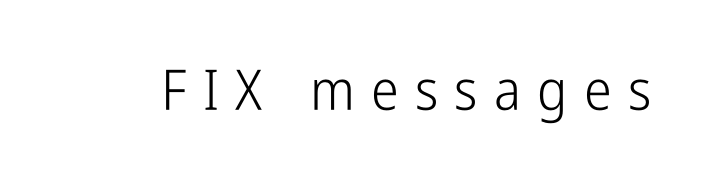
The image shows 56 px light, condensed sans-serif type, upright; set unusually wide letter spacing (+0.29 em), not underlined; low stroke contrast and a medium x-height.
